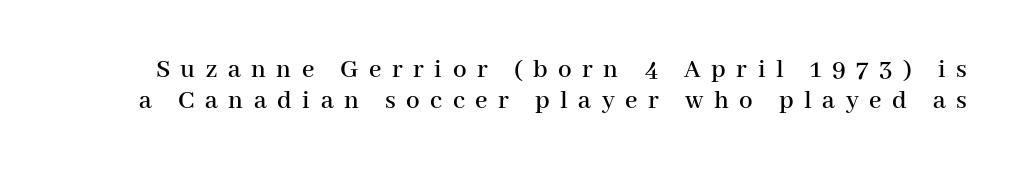
Q: Is the text italic (slanted)? A: No, it is upright.
Q: Is the text underlined? A: No.
Q: Is the spacing between letters normal or unusually wide? A: Unusually wide.
